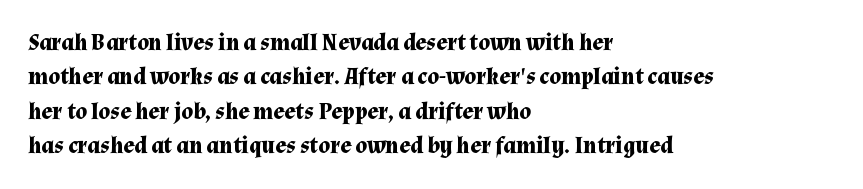
Q: Is the text bold? A: Yes.
Q: Is the text italic (slanted)? A: No, it is upright.
Q: Is the text underlined? A: No.
Q: How is the paragraph aligned? A: Left-aligned.
Q: Is the spacing between letters normal or unusually wide? A: Normal.
Q: Is the spacing between lines tight, normal or loose? A: Normal.
